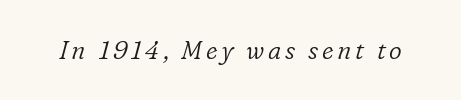
The image shows 25 px text type, italic (leaning right); set not underlined.
